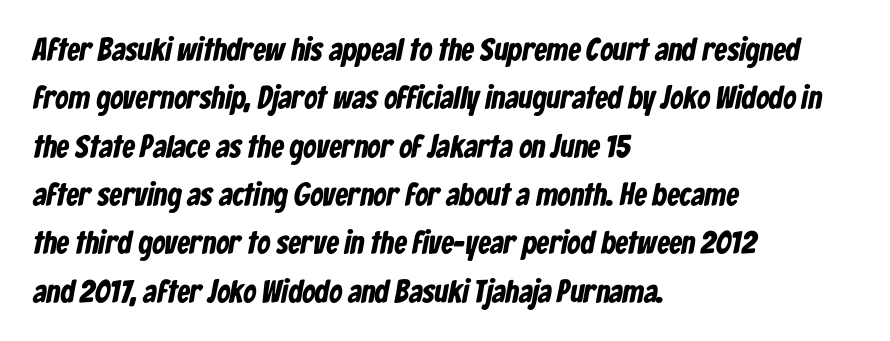
The image shows 32 px bold, condensed sans-serif type; set left-aligned, normal line spacing (1.51x), normal letter spacing, not underlined; low stroke contrast and a medium x-height.
